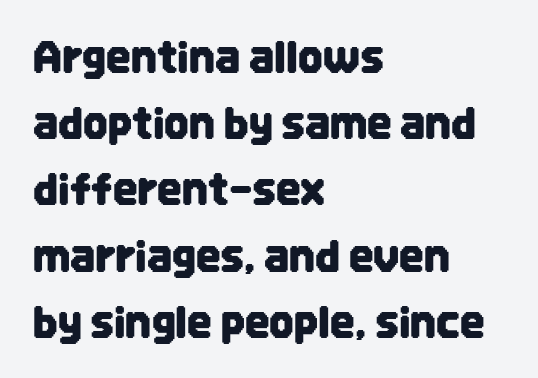
Q: Is the text italic (slanted)? A: No, it is upright.
Q: Is the typeface a serif or a sans-serif typeface? A: Sans-serif.
Q: Is the text underlined? A: No.
Q: How is the paragraph aligned? A: Left-aligned.
Q: Is the spacing between letters normal or unusually wide? A: Normal.
Q: Is the spacing between lines tight, normal or loose? A: Normal.
Q: Width (condensed, normal, or wide)? A: Condensed.
Q: Stroke contrast? A: Low.
Q: x-height? A: Large.
Q: Monospaced? A: No.
